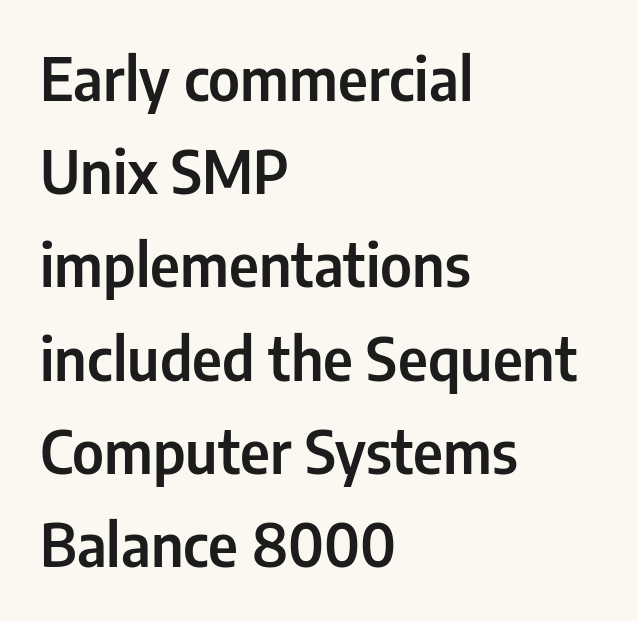
{"serif": "no", "italic": "no", "width": "condensed", "stroke_contrast": "low", "x_height": "medium", "monospaced": "no", "underline": "no", "align": "left", "line_spacing": "normal", "line_spacing_ratio": 1.58, "letter_spacing": "normal", "letter_spacing_em": 0.0, "glyph_px": 59}
